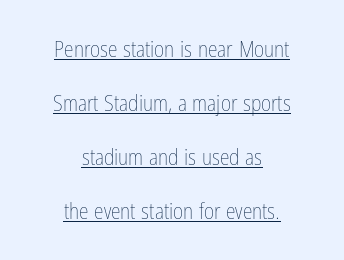
Q: Is the text bold? A: No.
Q: Is the text italic (slanted)? A: No, it is upright.
Q: Is the text underlined? A: Yes.
Q: How is the paragraph aligned? A: Centered.
Q: Is the spacing between letters normal or unusually wide? A: Normal.
Q: Is the spacing between lines tight, normal or loose? A: Loose.
